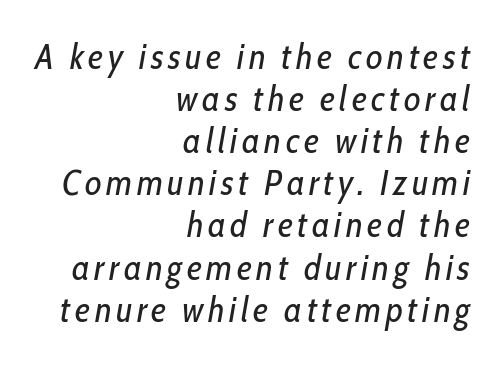
The image shows 36 px regular-weight, condensed type, italic (leaning right); set right-aligned, line spacing 1.17x, not underlined; low stroke contrast and a medium x-height.
